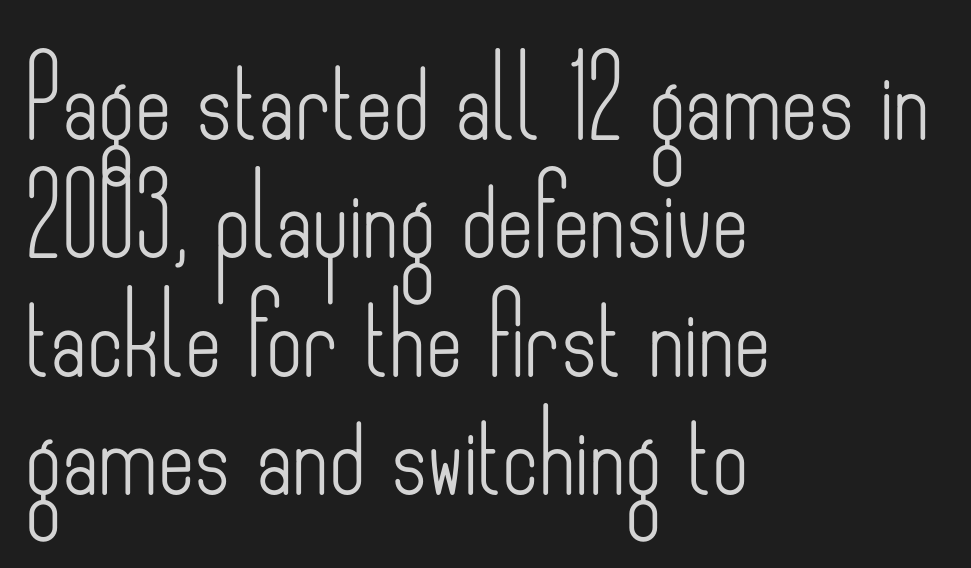
The tracking reads as untouched default to a designer's eye. Ink coverage per letter is moderate at most. The passage shown is not underscored anywhere. Looks like regular typesetting: each glyph gets only the width it needs. Is this a sans? Yes — the strokes have no serifs. Leftover space on each line is placed entirely after the last word.
